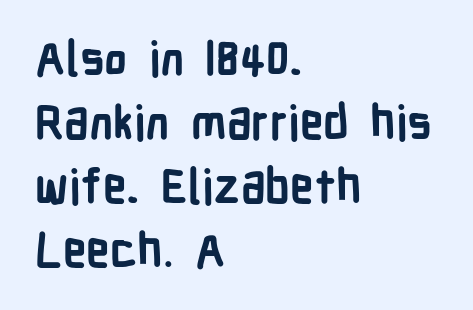
The image shows 47 px semibold, condensed sans-serif type, upright; set left-aligned, normal line spacing (1.36x), normal letter spacing, not underlined; low stroke contrast and a medium x-height.
